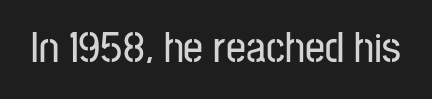
{"serif": "no", "italic": "no", "width": "condensed", "stroke_contrast": "low", "x_height": "medium", "monospaced": "no", "underline": "no", "letter_spacing": "normal", "letter_spacing_em": 0.0, "glyph_px": 44}
